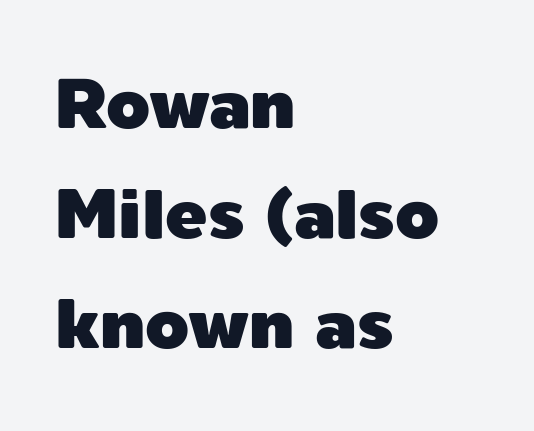
The image shows 70 px sans-serif type, upright; set left-aligned, normal line spacing (1.57x), normal letter spacing, not underlined; a medium x-height.
